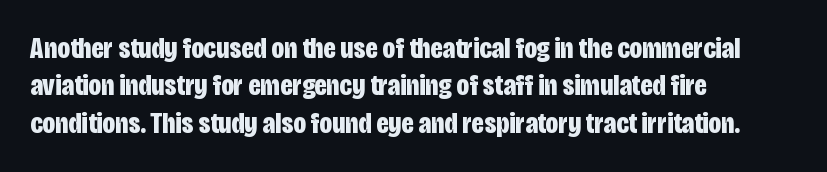
The image shows 30 px bold, condensed sans-serif type, upright; set left-aligned, normal line spacing (1.25x), normal letter spacing, not underlined; low stroke contrast and a large x-height.
